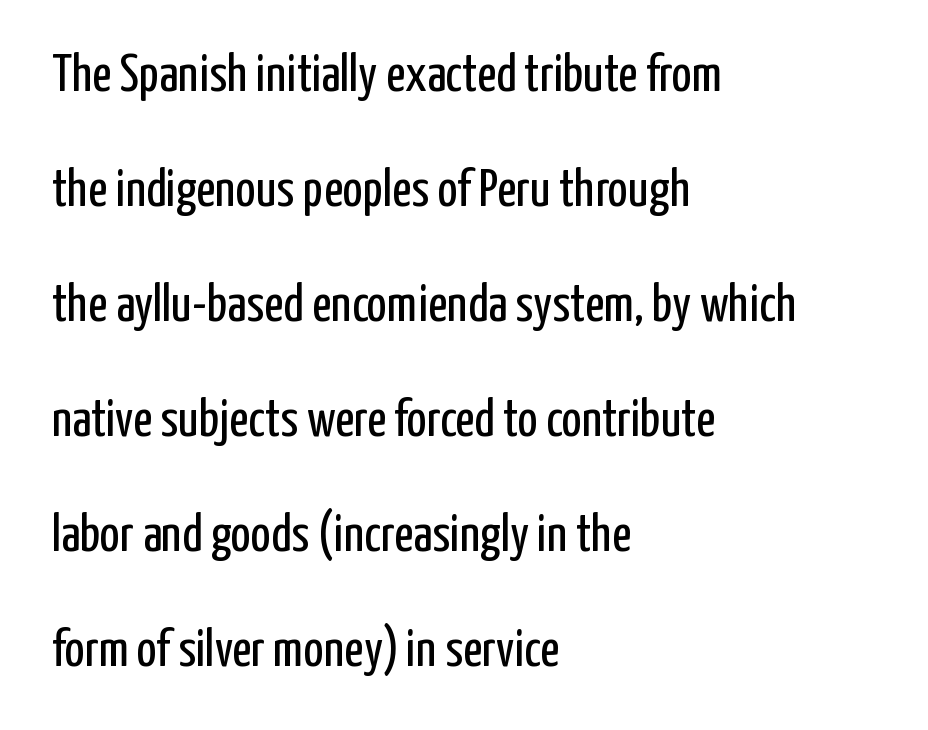
The image shows 53 px regular-weight, condensed sans-serif type, upright; set left-aligned, loose line spacing (2.17x), normal letter spacing, not underlined; low stroke contrast and a medium x-height.
